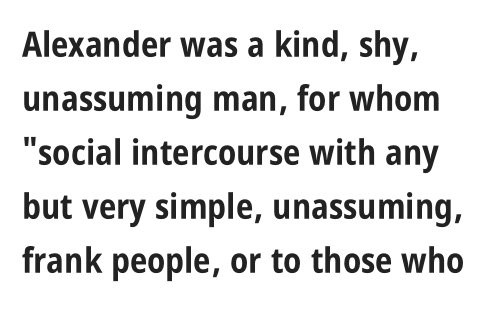
{"serif": "no", "italic": "no", "bold": "yes", "weight": "bold", "width": "condensed", "stroke_contrast": "low", "x_height": "large", "monospaced": "no", "underline": "no", "align": "left", "line_spacing": "normal", "line_spacing_ratio": 1.54, "letter_spacing": "normal", "letter_spacing_em": 0.0, "glyph_px": 35}
